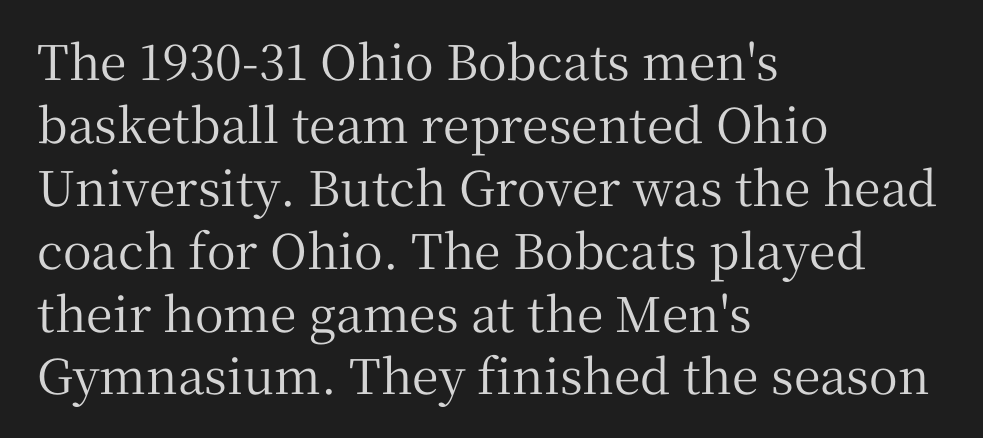
{"serif": "yes", "italic": "no", "width": "normal", "stroke_contrast": "medium", "x_height": "medium", "monospaced": "no", "underline": "no", "align": "left", "line_spacing": "normal", "line_spacing_ratio": 1.31, "letter_spacing": "normal", "letter_spacing_em": 0.0, "glyph_px": 48}
